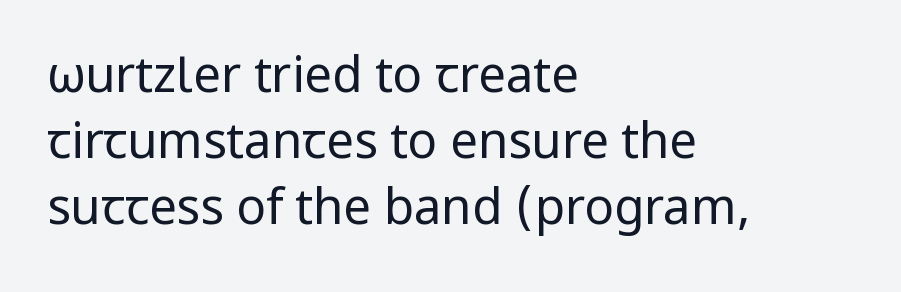
Posture: upright roman. Lines of text with bare space underneath. These lines stack with their left ends in a neat column. Weight: in the light-to-regular range. You could call the tracking neutral — neither tight nor loose. Observe the absence of serifs on each vertical stroke in this sample.
